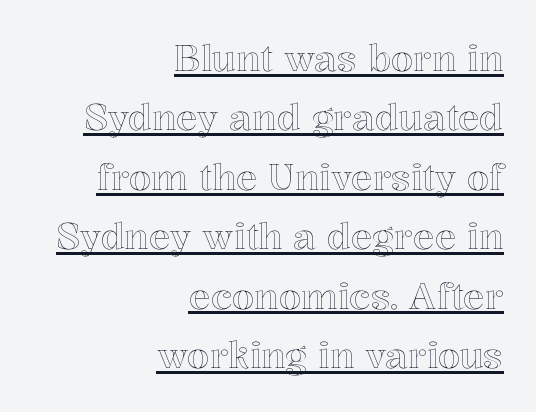
You could not count columns in this text — the font is proportionally spaced. Ascenders rise straight up at ninety degrees. In terms of letterspacing, this is plain default setting. A typesetter would call this leading conventional body-copy spacing.
